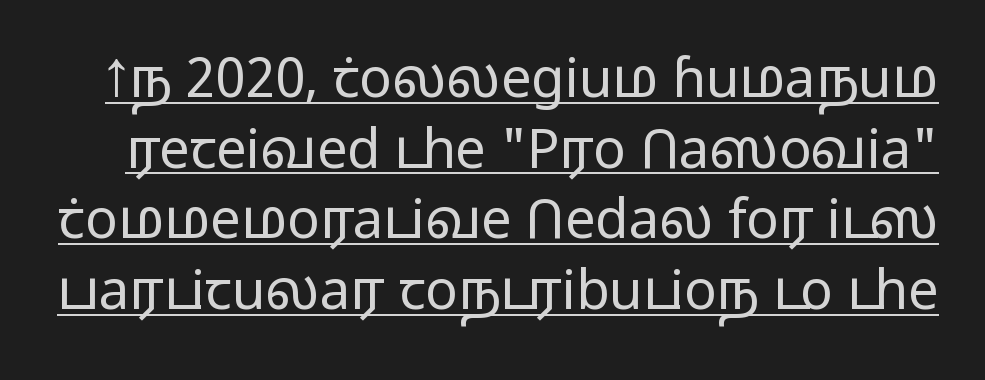
Q: Is the text bold? A: No.
Q: Is the text italic (slanted)? A: No, it is upright.
Q: Is the typeface a serif or a sans-serif typeface? A: Sans-serif.
Q: Is the text underlined? A: Yes.
Q: Is the spacing between letters normal or unusually wide? A: Normal.
Q: Is the spacing between lines tight, normal or loose? A: Normal.
Q: Width (condensed, normal, or wide)? A: Wide.
Q: Stroke contrast? A: Low.
Q: x-height? A: Medium.
Q: Monospaced? A: No.
